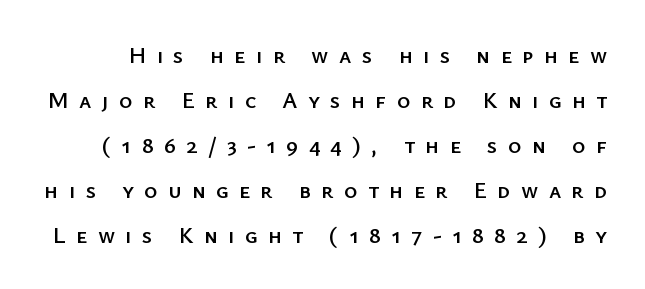
{"italic": "no", "underline": "no", "line_spacing": "loose", "line_spacing_ratio": 1.96, "letter_spacing": "wide", "letter_spacing_em": 0.45, "glyph_px": 23}
